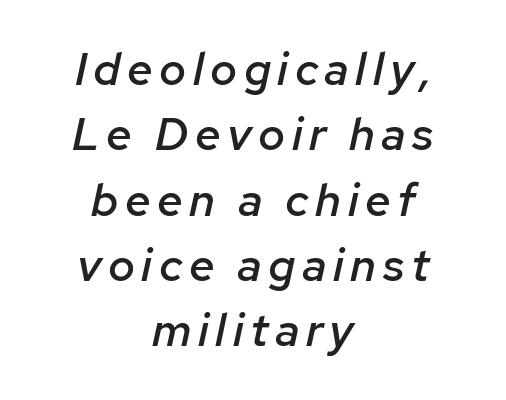
The image shows 46 px semibold type, italic (leaning right); set centered, normal line spacing (1.42x), not underlined; low stroke contrast and a medium x-height.
